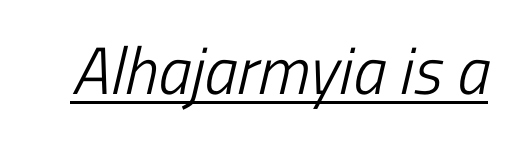
{"serif": "no", "bold": "no", "weight": "light", "width": "condensed", "stroke_contrast": "low", "x_height": "medium", "monospaced": "no", "underline": "yes", "letter_spacing": "normal", "letter_spacing_em": 0.0, "glyph_px": 67}
